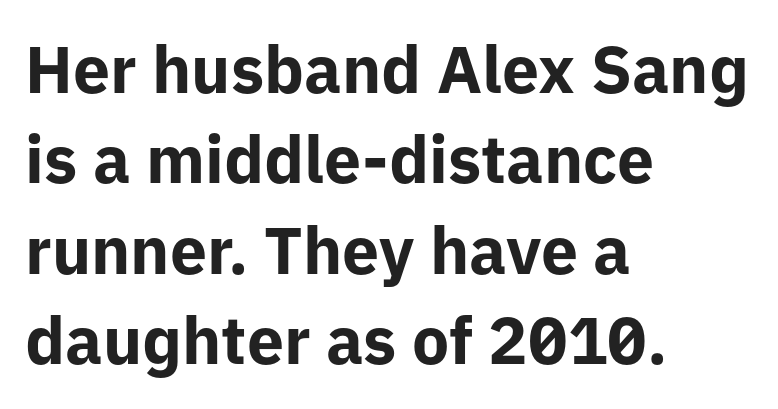
The image shows 66 px bold sans-serif type, upright; set left-aligned, normal line spacing (1.37x), normal letter spacing, not underlined; low stroke contrast and a medium x-height.
